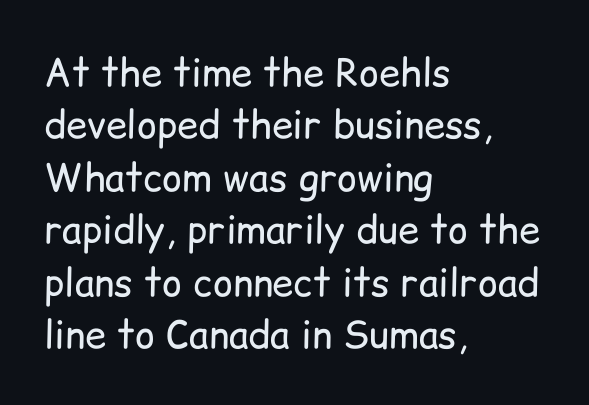
The image shows 38 px regular-weight sans-serif type, upright; set left-aligned, normal line spacing (1.38x), normal letter spacing, not underlined; low stroke contrast and a medium x-height.
